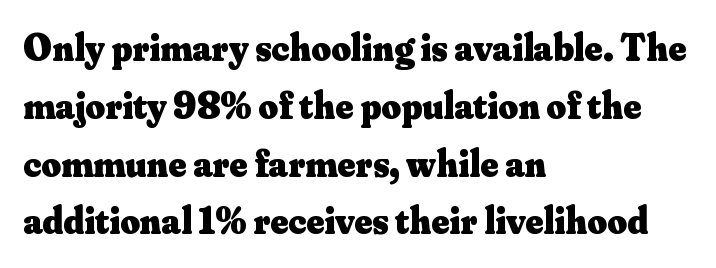
{"serif": "yes", "italic": "no", "bold": "yes", "weight": "heavy", "width": "normal", "stroke_contrast": "medium", "x_height": "small", "monospaced": "no", "underline": "no", "align": "left", "line_spacing": "normal", "line_spacing_ratio": 1.52, "letter_spacing": "normal", "letter_spacing_em": 0.0, "glyph_px": 38}
